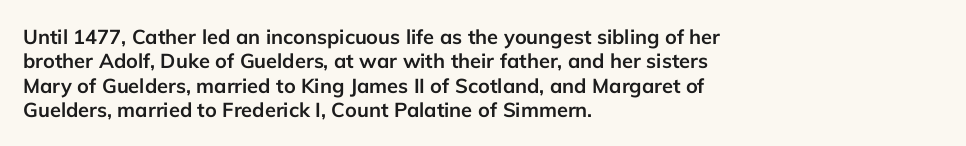
{"italic": "no", "bold": "yes", "underline": "no", "align": "left", "line_spacing_ratio": 1.22, "letter_spacing": "normal", "letter_spacing_em": 0.0, "glyph_px": 20}
